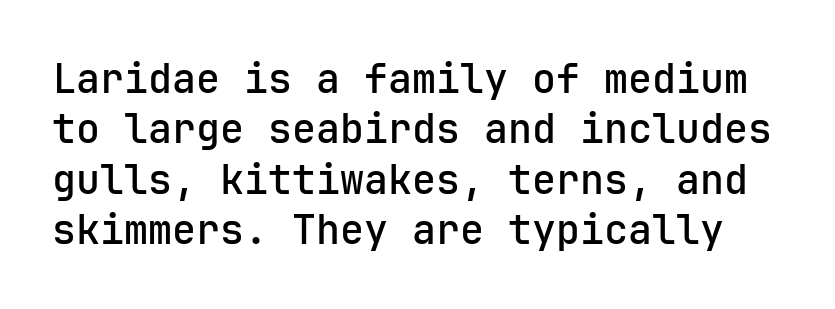
{"serif": "no", "italic": "no", "bold": "semi", "weight": "semibold", "width": "normal", "stroke_contrast": "low", "x_height": "medium", "underline": "no", "line_spacing": "normal", "line_spacing_ratio": 1.26, "letter_spacing": "normal", "letter_spacing_em": 0.0, "glyph_px": 40}
